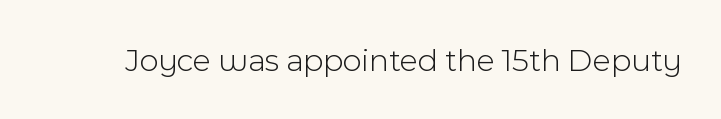
The font's upright variant was chosen for this text. I'd call this a sans setting — the letters go barefoot. Think of a printed novel: that variable character pitch is what you see here. In terms of letterspacing, this is plain default setting.
